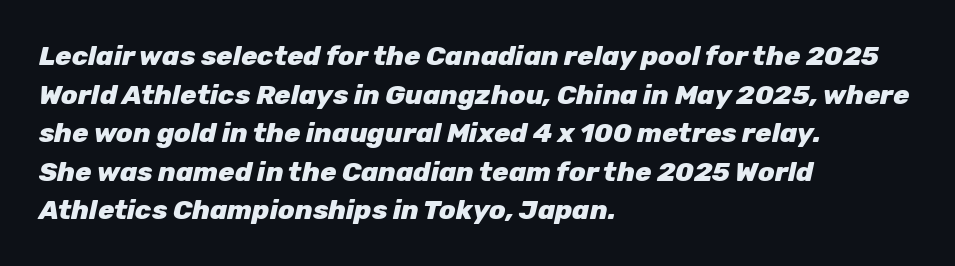
{"italic": "yes", "lean": "right", "slant_degrees": 12, "bold": "yes", "underline": "no", "align": "left", "line_spacing": "normal", "line_spacing_ratio": 1.43, "letter_spacing": "normal", "letter_spacing_em": 0.0, "glyph_px": 27}
